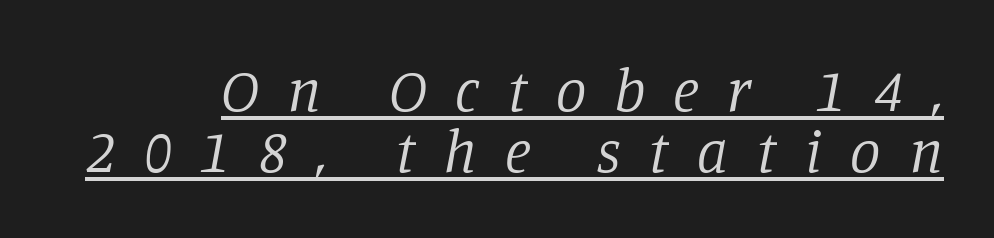
Font category for this specimen: serif. Emphasis-style slanted type is in use. Is there much room between lines? No — they nearly touch. Descenders here cross a horizontal rule under the line. Inter-character spacing is expanded well beyond the font's built-in metrics. The face used here is proportionally spaced, like ordinary book or web type.
